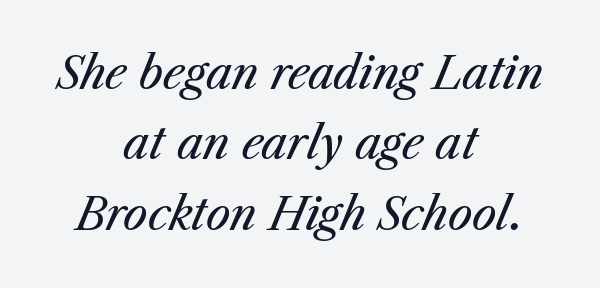
{"italic": "yes", "lean": "right", "slant_degrees": 23, "bold": "no", "weight": "regular", "width": "normal", "stroke_contrast": "medium", "x_height": "medium", "monospaced": "no", "underline": "no", "align": "center", "line_spacing": "normal", "line_spacing_ratio": 1.6, "letter_spacing": "normal", "letter_spacing_em": 0.0, "glyph_px": 44}
